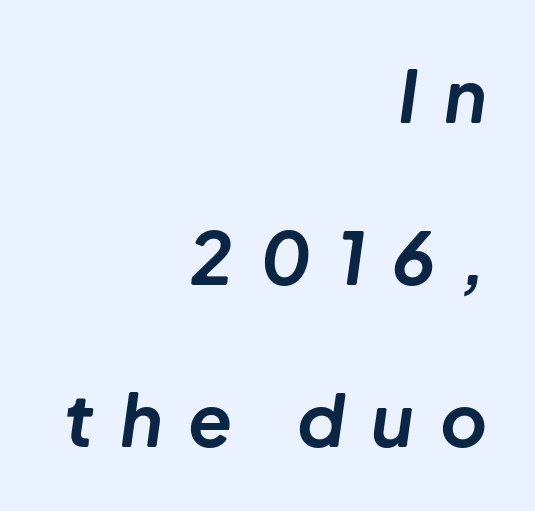
Q: Is the text bold? A: Yes.
Q: Is the text italic (slanted)? A: Yes, it leans right by about 8 degrees.
Q: Is the text underlined? A: No.
Q: How is the paragraph aligned? A: Right-aligned.
Q: Is the spacing between letters normal or unusually wide? A: Unusually wide.
Q: Is the spacing between lines tight, normal or loose? A: Loose.
Q: Width (condensed, normal, or wide)? A: Normal.
Q: Stroke contrast? A: Low.
Q: x-height? A: Medium.
Q: Monospaced? A: No.
